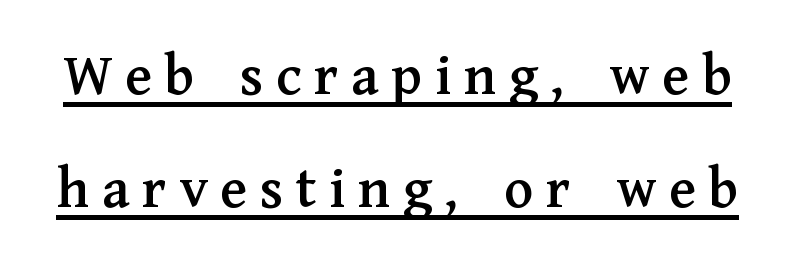
{"serif": "yes", "italic": "no", "width": "normal", "stroke_contrast": "medium", "x_height": "medium", "monospaced": "no", "underline": "yes", "line_spacing_ratio": 1.89, "letter_spacing": "wide", "letter_spacing_em": 0.21, "glyph_px": 60}
